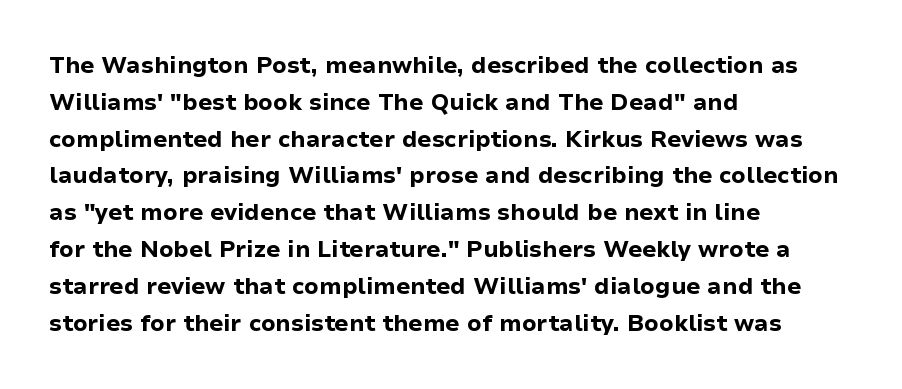
The passage shown stacks its lines at a standard gap. The rag falls on the right side of this text block. Nope, not italic — everything's standing straight. Rule under the text: the space is simply empty. The face used here is rendered with its standard letterfit.
